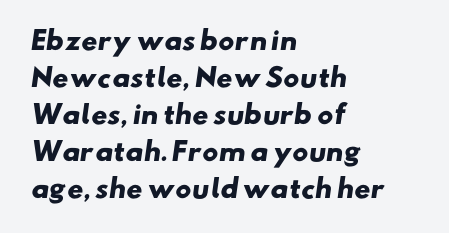
The image shows 25 px bold type; set left-aligned, normal line spacing (1.48x), normal letter spacing, not underlined.
